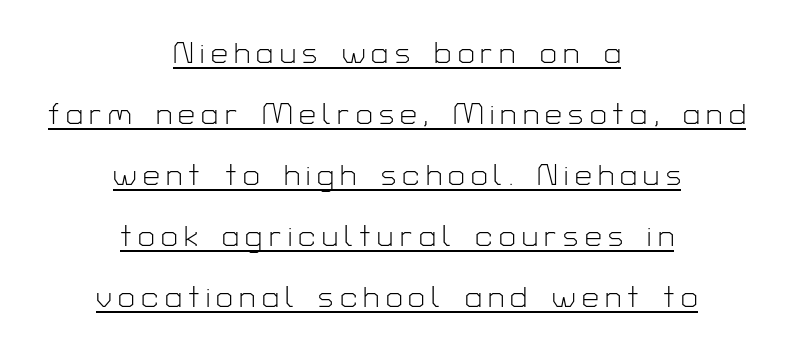
Q: Is the text bold? A: No.
Q: Is the text italic (slanted)? A: No, it is upright.
Q: Is the typeface a serif or a sans-serif typeface? A: Sans-serif.
Q: Is the text underlined? A: Yes.
Q: How is the paragraph aligned? A: Centered.
Q: Is the spacing between letters normal or unusually wide? A: Unusually wide.
Q: Is the spacing between lines tight, normal or loose? A: Loose.
Q: Width (condensed, normal, or wide)? A: Normal.
Q: Stroke contrast? A: Low.
Q: x-height? A: Medium.
Q: Monospaced? A: No.
